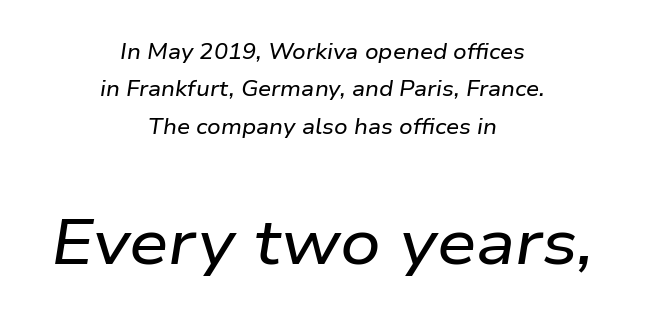
{"italic": "yes", "lean": "right", "slant_degrees": 9, "width": "wide", "stroke_contrast": "low", "x_height": "medium", "monospaced": "no", "underline": "no", "align": "center", "line_spacing_ratio": 1.78, "letter_spacing": "normal", "letter_spacing_em": 0.0, "larger_block": "second", "size_ratio": 3.0, "glyph_px": 63}
